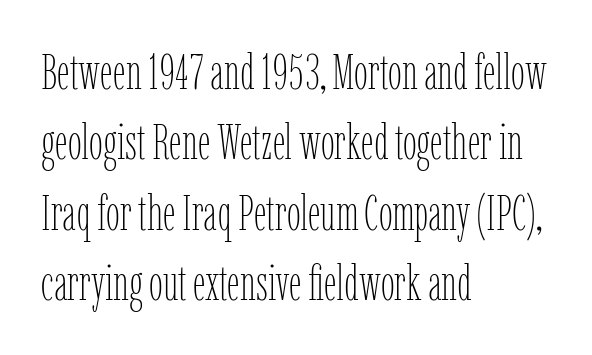
{"italic": "no", "bold": "no", "weight": "thin", "width": "condensed", "stroke_contrast": "low", "x_height": "medium", "monospaced": "no", "underline": "no", "align": "left", "line_spacing": "normal", "line_spacing_ratio": 1.41, "letter_spacing": "normal", "letter_spacing_em": 0.0, "glyph_px": 50}
